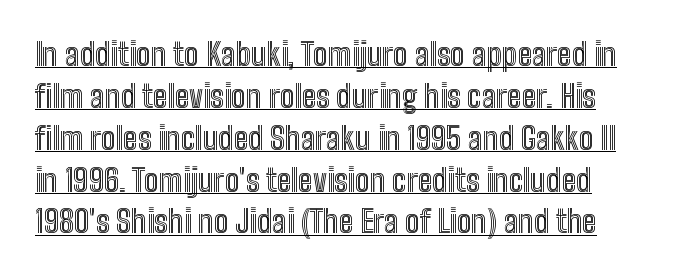
Q: Is the text italic (slanted)? A: No, it is upright.
Q: Is the text underlined? A: Yes.
Q: Is the spacing between letters normal or unusually wide? A: Normal.
Q: Is the spacing between lines tight, normal or loose? A: Normal.
Q: Width (condensed, normal, or wide)? A: Condensed.
Q: x-height? A: Medium.
Q: Monospaced? A: No.
